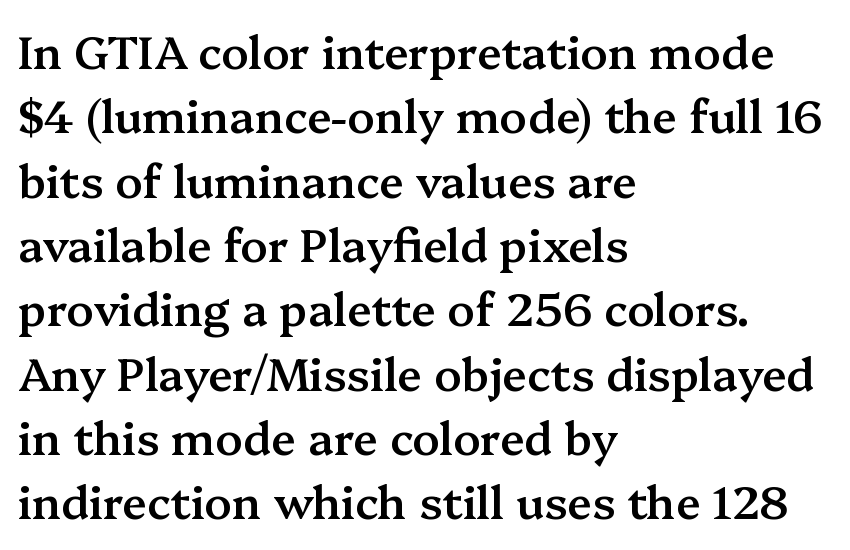
The tracking reads as untouched default to a designer's eye. Type without underlining. Posture: upright roman. Proportional: the letters do not fall into vertical columns. The rag falls on the right side of this text block.
